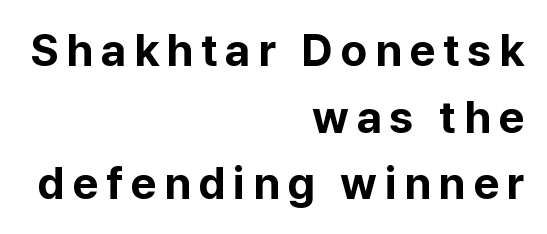
{"serif": "no", "italic": "no", "bold": "yes", "weight": "bold", "width": "normal", "stroke_contrast": "low", "x_height": "medium", "monospaced": "no", "underline": "no", "align": "right", "line_spacing": "normal", "line_spacing_ratio": 1.48, "glyph_px": 45}
